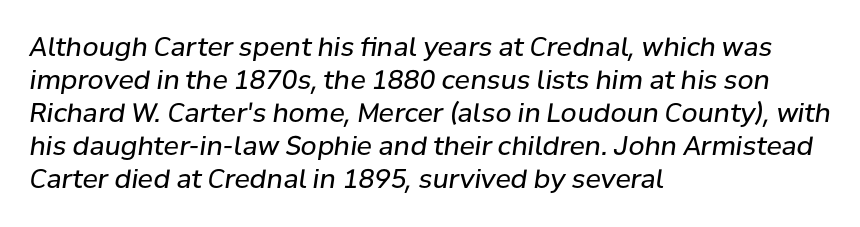
This sample is left-justified, so line endings fall wherever the words run out. Here the glyphs are tracked normally, forming tight word shapes. Nothing heavy about these letters — not bold at all. The space between consecutive lines is moderate. The gap between lines stays unmarked. The font's italic variant was chosen for this text.
